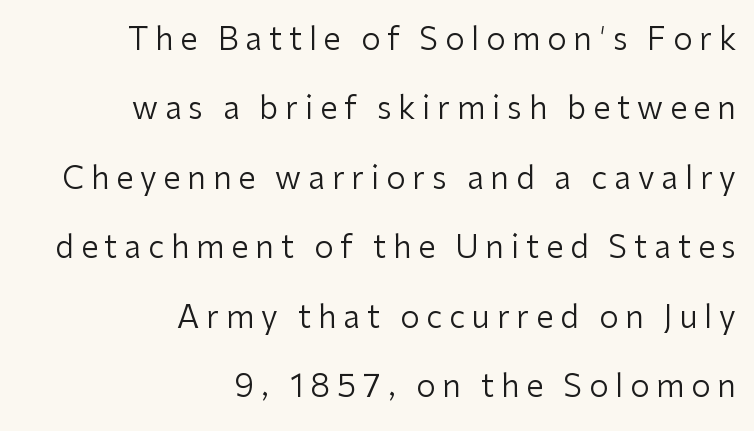
Right-aligned paragraph, ragged on the left. The leading is generous, giving the passage an open texture. The foot of each line stays bare and open. This sample uses expanded letter spacing, leaving extra air between glyphs. Every stem runs plumb, perpendicular to the baseline.
